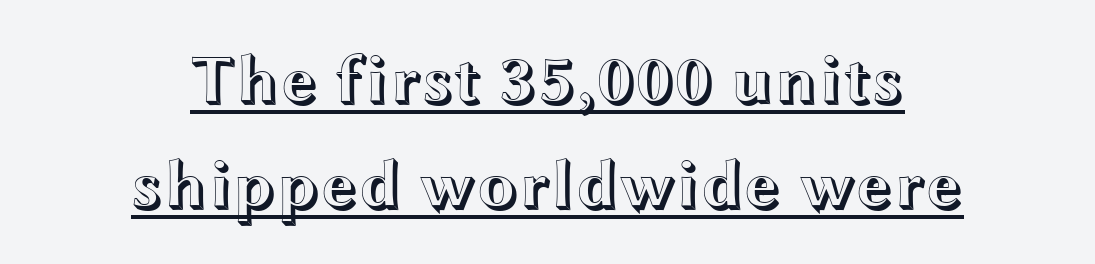
Q: Is the text italic (slanted)? A: No, it is upright.
Q: Is the text underlined? A: Yes.
Q: How is the paragraph aligned? A: Centered.
Q: Is the spacing between letters normal or unusually wide? A: Normal.
Q: Is the spacing between lines tight, normal or loose? A: Normal.
Q: Width (condensed, normal, or wide)? A: Wide.
Q: x-height? A: Medium.
Q: Monospaced? A: No.
